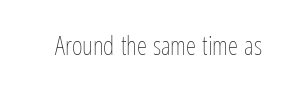
A roman cut, with each character standing at attention. Decoration check: the copy has no underline. The gaps between neighbouring characters are ordinary and unremarkable. Bold? No — there's no thickening of the strokes.
